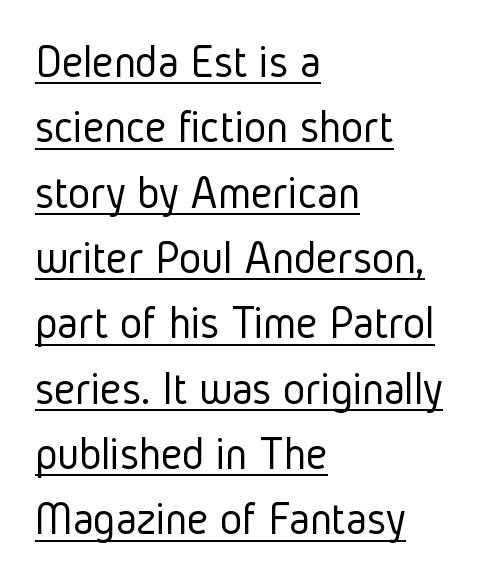
{"serif": "no", "italic": "no", "bold": "no", "weight": "light", "width": "condensed", "stroke_contrast": "low", "x_height": "medium", "monospaced": "no", "underline": "yes", "align": "left", "line_spacing": "normal", "line_spacing_ratio": 1.39, "letter_spacing": "normal", "letter_spacing_em": 0.0, "glyph_px": 47}
